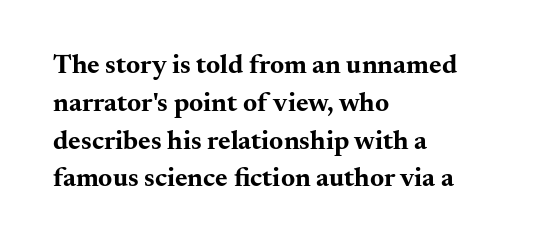
Q: Is the text bold? A: Yes.
Q: Is the text italic (slanted)? A: No, it is upright.
Q: Is the text underlined? A: No.
Q: How is the paragraph aligned? A: Left-aligned.
Q: Is the spacing between letters normal or unusually wide? A: Normal.
Q: Is the spacing between lines tight, normal or loose? A: Normal.
